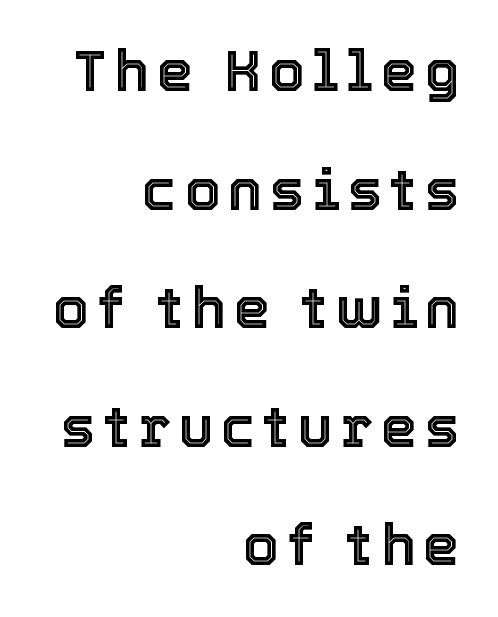
The image shows 57 px text type, upright; set right-aligned, loose line spacing (2.08x), not underlined; a medium x-height.
